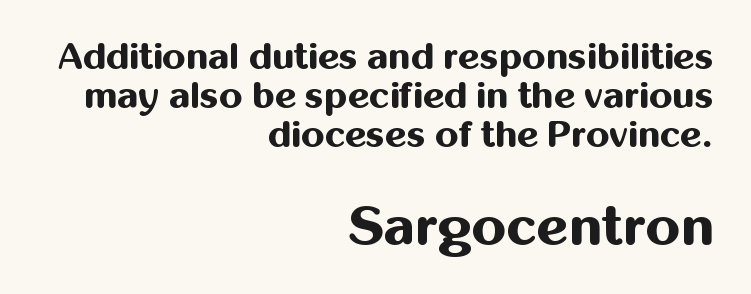
Q: Is the text bold? A: Yes.
Q: Is the text italic (slanted)? A: No, it is upright.
Q: Is the typeface a serif or a sans-serif typeface? A: Sans-serif.
Q: Is the text underlined? A: No.
Q: How is the paragraph aligned? A: Right-aligned.
Q: Is the spacing between letters normal or unusually wide? A: Normal.
Q: Is the spacing between lines tight, normal or loose? A: Tight.
Q: Which block of text is set in a larger size, the first (top) or the second (bottom)? A: The second (bottom) one.
Q: Width (condensed, normal, or wide)? A: Normal.
Q: Stroke contrast? A: Medium.
Q: x-height? A: Medium.
Q: Monospaced? A: No.
